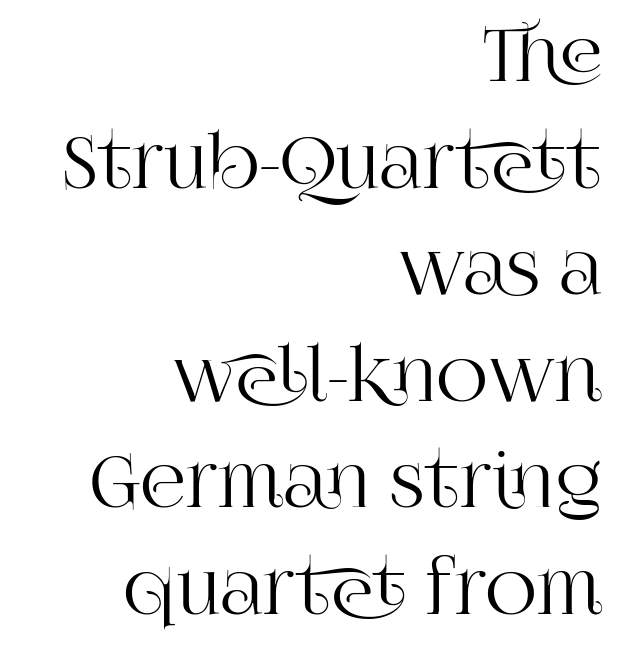
Q: Is the text italic (slanted)? A: No, it is upright.
Q: Is the typeface a serif or a sans-serif typeface? A: Serif.
Q: Is the text underlined? A: No.
Q: How is the paragraph aligned? A: Right-aligned.
Q: Is the spacing between letters normal or unusually wide? A: Normal.
Q: Is the spacing between lines tight, normal or loose? A: Normal.
Q: Width (condensed, normal, or wide)? A: Normal.
Q: Stroke contrast? A: High.
Q: x-height? A: Large.
Q: Monospaced? A: No.
